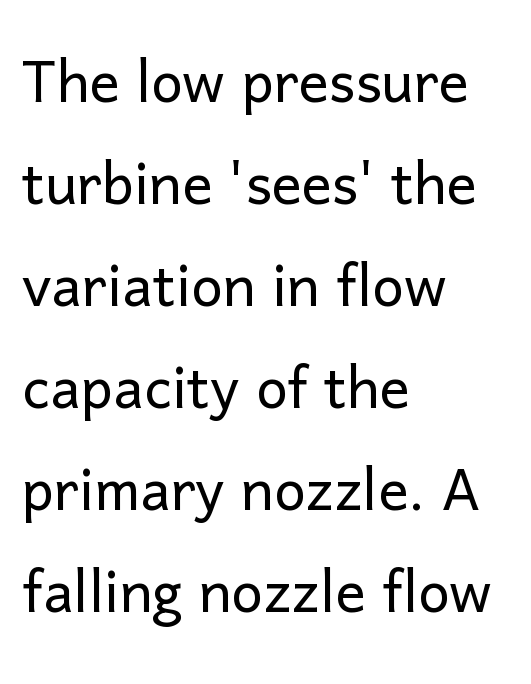
{"serif": "no", "italic": "no", "bold": "no", "weight": "light", "width": "normal", "stroke_contrast": "low", "x_height": "medium", "monospaced": "no", "underline": "no", "align": "left", "line_spacing": "normal", "line_spacing_ratio": 1.36, "letter_spacing": "normal", "letter_spacing_em": 0.0, "glyph_px": 75}
